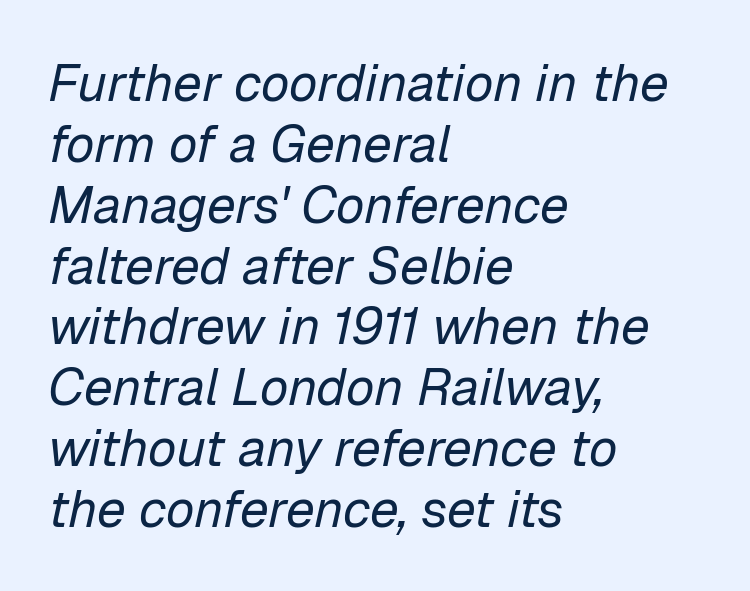
{"italic": "yes", "lean": "right", "slant_degrees": 12, "bold": "no", "weight": "regular", "width": "normal", "stroke_contrast": "low", "x_height": "medium", "monospaced": "no", "underline": "no", "align": "left", "line_spacing_ratio": 1.17, "letter_spacing": "normal", "letter_spacing_em": 0.0, "glyph_px": 52}
